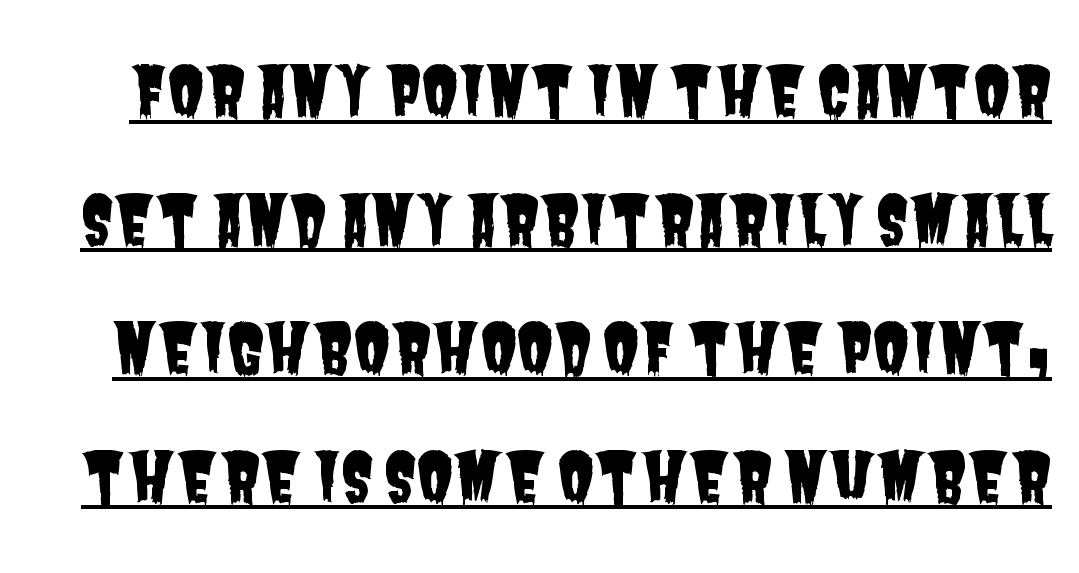
{"serif": "no", "width": "condensed", "stroke_contrast": "low", "x_height": "large", "monospaced": "no", "underline": "yes", "line_spacing": "loose", "line_spacing_ratio": 1.92, "letter_spacing": "normal", "letter_spacing_em": 0.0, "glyph_px": 67}
